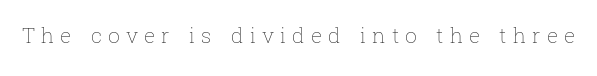
It's the straight-up-and-down kind of type. A typesetter would call this heavily tracked-out type. Heaviness? Minimal to ordinary, like unemphasized prose. Each row of text sits above clean, open space.
